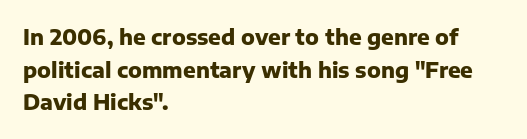
Q: Is the text bold? A: Yes.
Q: Is the text italic (slanted)? A: No, it is upright.
Q: Is the text underlined? A: No.
Q: How is the paragraph aligned? A: Left-aligned.
Q: Is the spacing between letters normal or unusually wide? A: Normal.
Q: Is the spacing between lines tight, normal or loose? A: Normal.
